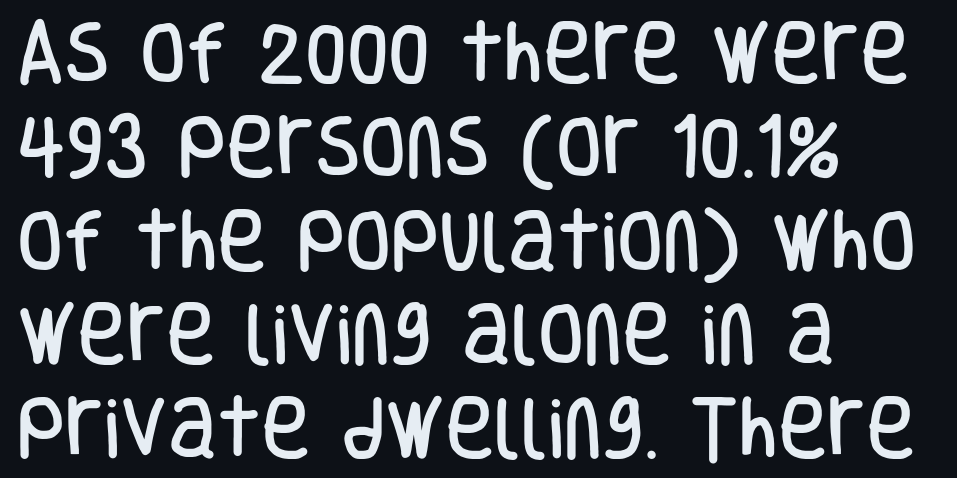
The image shows 67 px condensed sans-serif type, upright; set left-aligned, normal line spacing (1.4x), normal letter spacing, not underlined; low stroke contrast and a large x-height.
